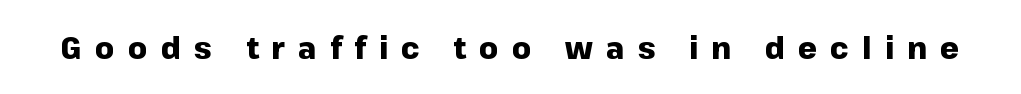
{"serif": "no", "italic": "no", "bold": "yes", "weight": "heavy", "width": "normal", "stroke_contrast": "low", "x_height": "medium", "monospaced": "no", "underline": "no", "letter_spacing": "wide", "letter_spacing_em": 0.44, "glyph_px": 30}
